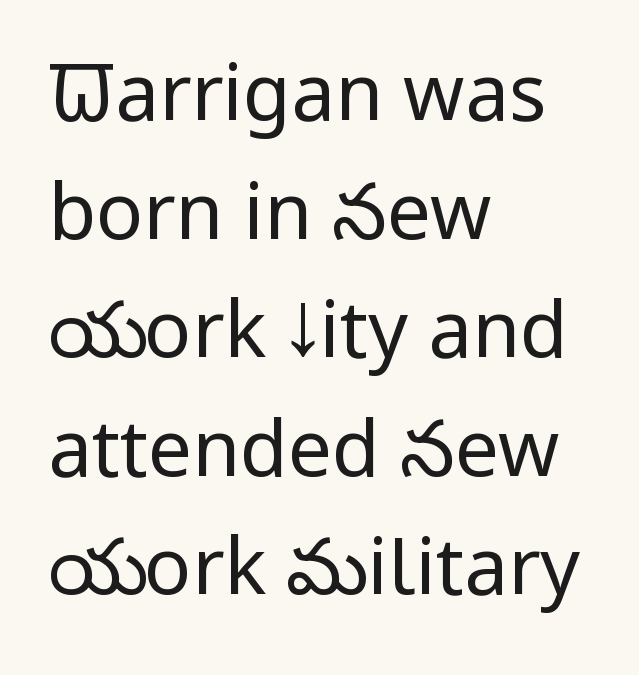
{"serif": "no", "italic": "no", "bold": "no", "weight": "regular", "width": "condensed", "stroke_contrast": "low", "x_height": "large", "monospaced": "no", "underline": "no", "align": "left", "line_spacing": "normal", "line_spacing_ratio": 1.52, "letter_spacing": "normal", "letter_spacing_em": 0.0, "glyph_px": 78}
